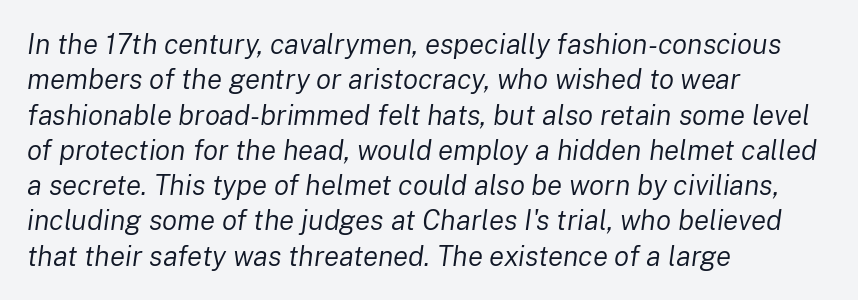
The image shows 28 px regular-weight type, italic (leaning right); set left-aligned, normal line spacing (1.26x), normal letter spacing, not underlined; low stroke contrast and a medium x-height.
